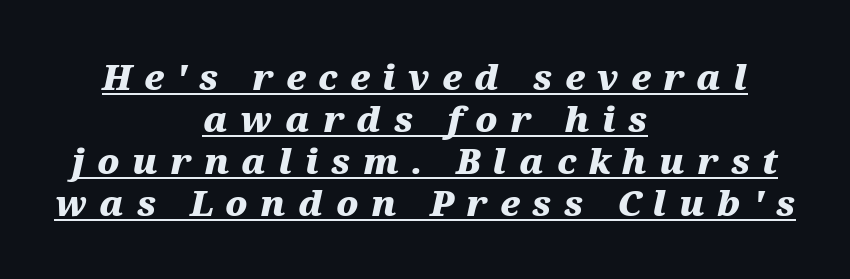
The image shows 35 px heavy, wide type, italic (leaning right); set centered, line spacing 1.2x, unusually wide letter spacing (+0.35 em), underlined; medium stroke contrast and a medium x-height.
